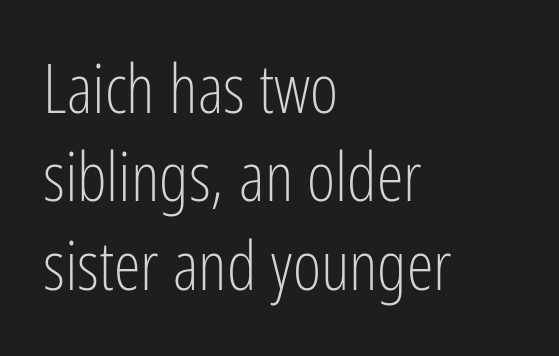
The image shows 68 px light, condensed sans-serif type, upright; set left-aligned, normal line spacing (1.3x), normal letter spacing, not underlined; low stroke contrast and a medium x-height.
